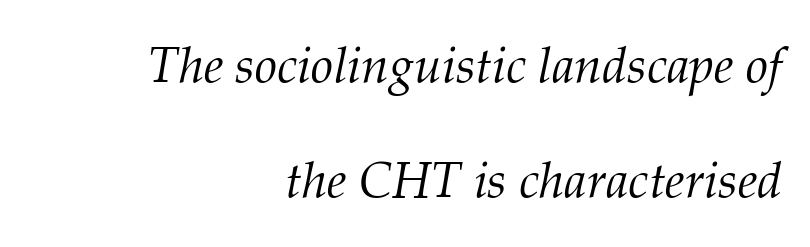
The zone under the glyphs is completely vacant. Slanted lettering throughout. Caption: standard tracking, unaltered. Is this a heavy cut? Hardly; it is regular or lighter.
